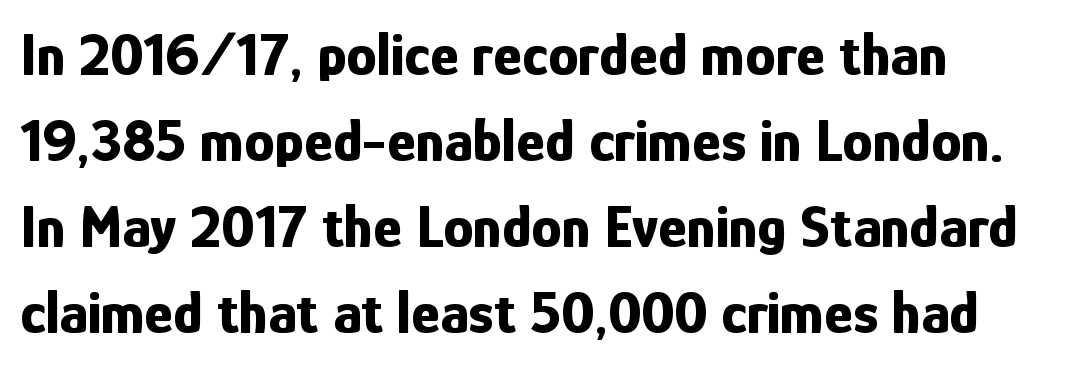
{"serif": "no", "italic": "no", "bold": "yes", "weight": "bold", "width": "condensed", "stroke_contrast": "low", "x_height": "medium", "monospaced": "no", "underline": "no", "align": "left", "line_spacing": "normal", "line_spacing_ratio": 1.41, "letter_spacing": "normal", "letter_spacing_em": 0.0, "glyph_px": 61}
